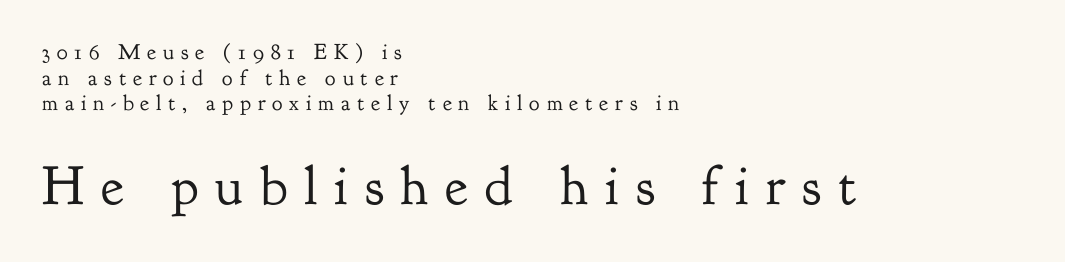
The image shows 55 px regular-weight serif type, upright; set left-aligned, line spacing 1.17x, unusually wide letter spacing (+0.31 em), not underlined; the second (bottom) block is 2.5x larger; low stroke contrast and a small x-height.
